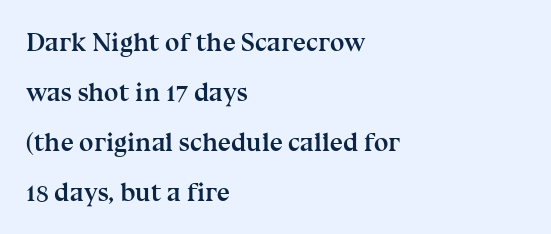
Is the block centered? No — it sits flush against the left margin. The specimen reads as upright at a glance. The passage shown stacks its lines with a broad gap. Tracking here is standard; glyphs follow each other at the usual distance.
